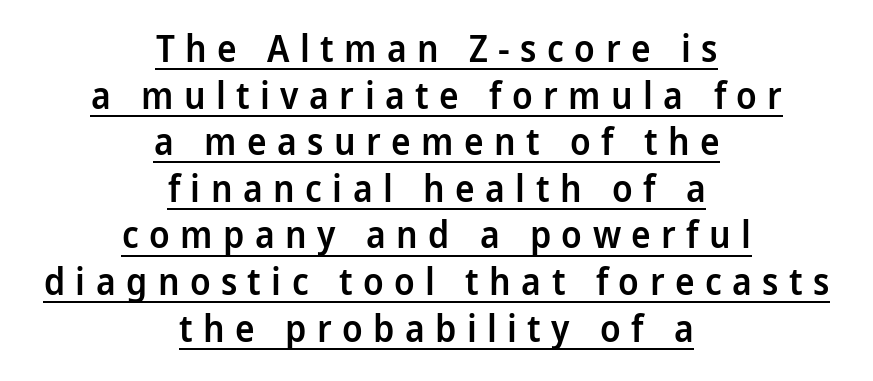
The image shows 37 px semibold, condensed sans-serif type, upright; set centered, normal line spacing (1.26x), unusually wide letter spacing (+0.28 em), underlined; low stroke contrast and a large x-height.
